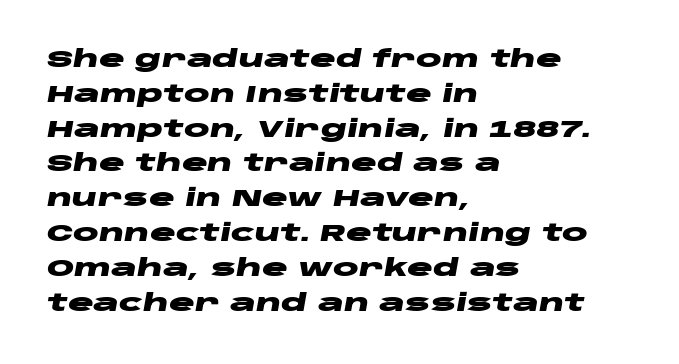
Q: Is the text bold? A: Yes.
Q: Is the text italic (slanted)? A: Yes, it leans right by about 10 degrees.
Q: Is the text underlined? A: No.
Q: How is the paragraph aligned? A: Left-aligned.
Q: Is the spacing between letters normal or unusually wide? A: Normal.
Q: Is the spacing between lines tight, normal or loose? A: Normal.
